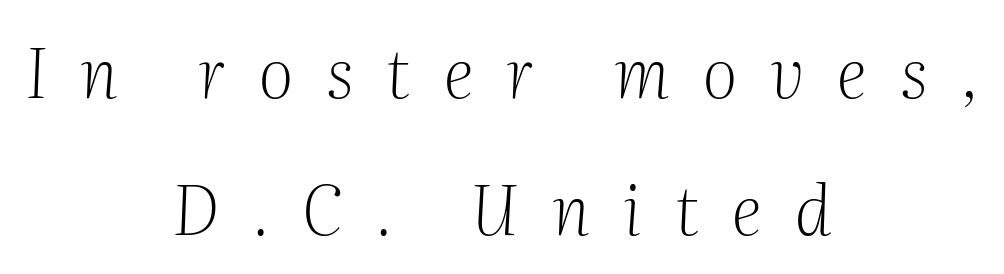
Q: Is the text bold? A: No.
Q: Is the text italic (slanted)? A: Yes, it leans right by about 2 degrees.
Q: Is the typeface a serif or a sans-serif typeface? A: Serif.
Q: Is the text underlined? A: No.
Q: How is the paragraph aligned? A: Centered.
Q: Is the spacing between letters normal or unusually wide? A: Unusually wide.
Q: Is the spacing between lines tight, normal or loose? A: Loose.
Q: Width (condensed, normal, or wide)? A: Normal.
Q: Stroke contrast? A: Medium.
Q: x-height? A: Medium.
Q: Monospaced? A: No.
